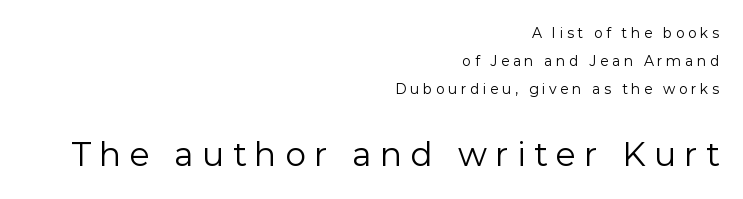
Q: Is the text bold? A: No.
Q: Is the text italic (slanted)? A: No, it is upright.
Q: Is the typeface a serif or a sans-serif typeface? A: Sans-serif.
Q: Is the text underlined? A: No.
Q: How is the paragraph aligned? A: Right-aligned.
Q: Is the spacing between letters normal or unusually wide? A: Unusually wide.
Q: Is the spacing between lines tight, normal or loose? A: Loose.
Q: Which block of text is set in a larger size, the first (top) or the second (bottom)? A: The second (bottom) one.
Q: Width (condensed, normal, or wide)? A: Normal.
Q: x-height? A: Medium.
Q: Monospaced? A: No.
